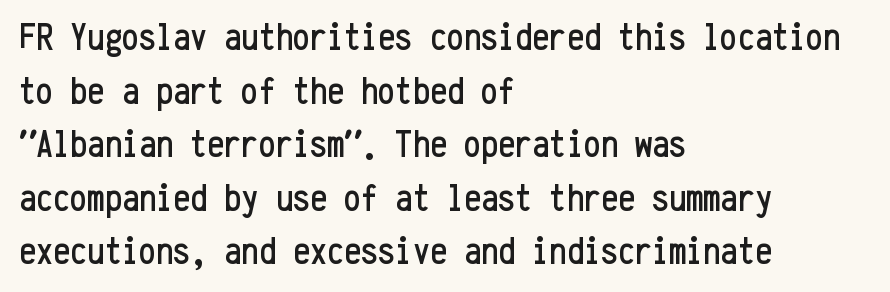
Q: Is the text italic (slanted)? A: No, it is upright.
Q: Is the typeface a serif or a sans-serif typeface? A: Sans-serif.
Q: Is the text underlined? A: No.
Q: How is the paragraph aligned? A: Left-aligned.
Q: Is the spacing between letters normal or unusually wide? A: Normal.
Q: Is the spacing between lines tight, normal or loose? A: Normal.
Q: Width (condensed, normal, or wide)? A: Condensed.
Q: Stroke contrast? A: Low.
Q: x-height? A: Medium.
Q: Monospaced? A: Yes.
